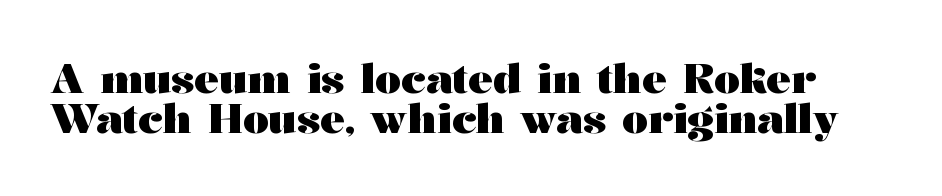
{"serif": "yes", "italic": "no", "bold": "yes", "weight": "heavy", "width": "wide", "stroke_contrast": "medium", "x_height": "medium", "monospaced": "no", "underline": "no", "line_spacing": "tight", "line_spacing_ratio": 0.97, "letter_spacing": "normal", "letter_spacing_em": 0.0, "glyph_px": 41}
